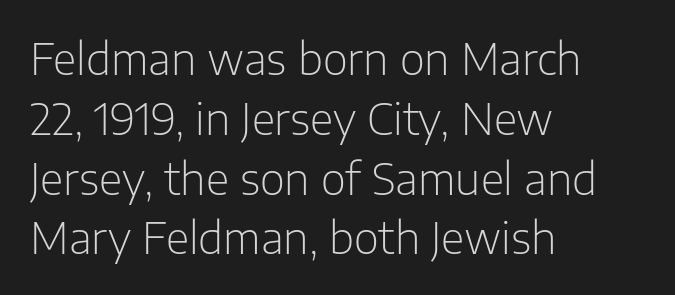
The image shows 43 px light sans-serif type, upright; set left-aligned, normal line spacing (1.39x), normal letter spacing, not underlined; low stroke contrast and a medium x-height.
